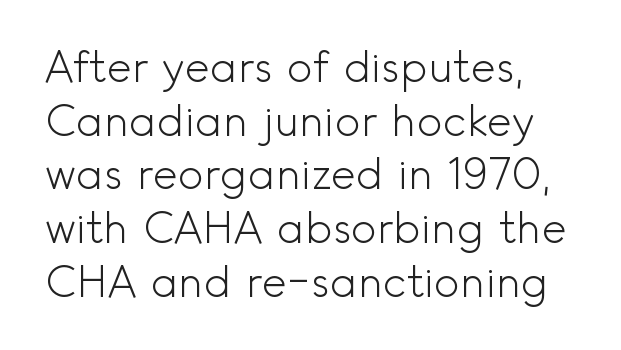
The image shows 43 px light sans-serif type, upright; set normal line spacing (1.25x), normal letter spacing, not underlined; a small x-height.
